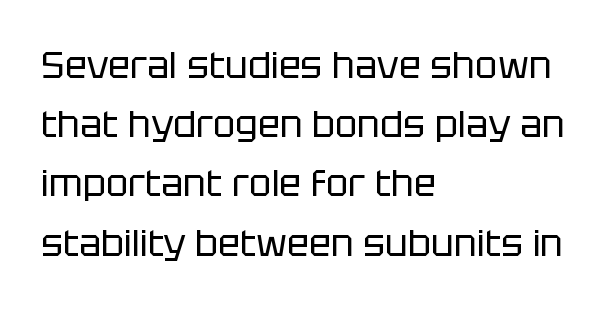
Q: Is the text bold? A: No.
Q: Is the text italic (slanted)? A: No, it is upright.
Q: Is the typeface a serif or a sans-serif typeface? A: Sans-serif.
Q: Is the text underlined? A: No.
Q: How is the paragraph aligned? A: Left-aligned.
Q: Is the spacing between letters normal or unusually wide? A: Normal.
Q: Is the spacing between lines tight, normal or loose? A: Normal.
Q: Width (condensed, normal, or wide)? A: Normal.
Q: Stroke contrast? A: Low.
Q: x-height? A: Large.
Q: Monospaced? A: No.
